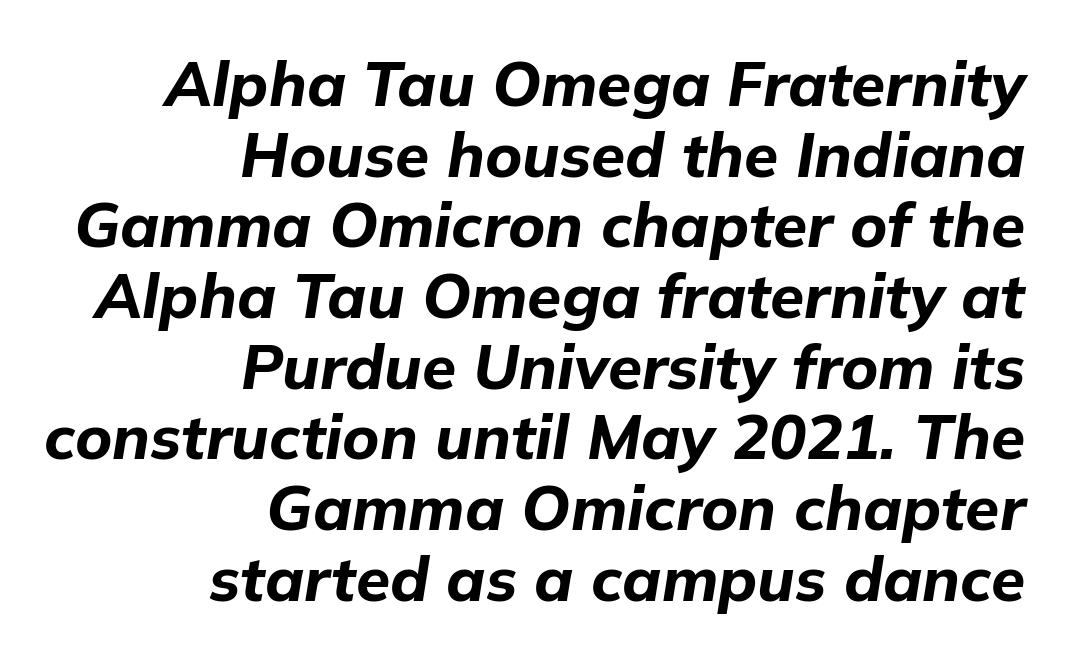
Q: Is the text bold? A: Yes.
Q: Is the text italic (slanted)? A: Yes, it leans right by about 9 degrees.
Q: Is the text underlined? A: No.
Q: How is the paragraph aligned? A: Right-aligned.
Q: Is the spacing between letters normal or unusually wide? A: Normal.
Q: Is the spacing between lines tight, normal or loose? A: Tight.
Q: Width (condensed, normal, or wide)? A: Normal.
Q: Stroke contrast? A: Low.
Q: x-height? A: Medium.
Q: Monospaced? A: No.
